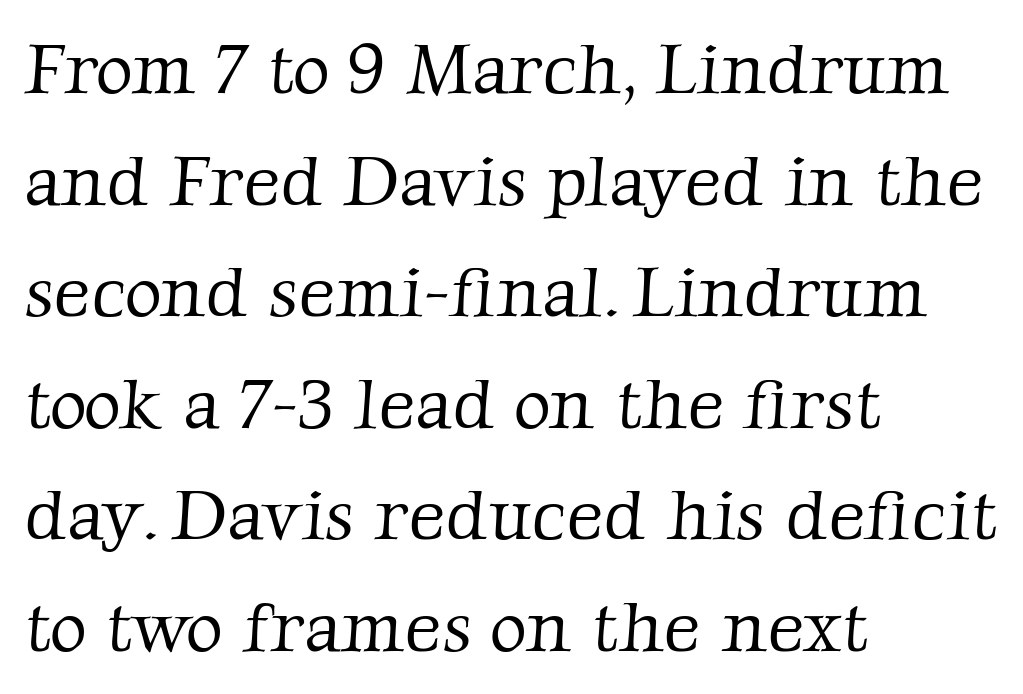
Q: Is the text bold? A: No.
Q: Is the typeface a serif or a sans-serif typeface? A: Serif.
Q: Is the text underlined? A: No.
Q: How is the paragraph aligned? A: Left-aligned.
Q: Is the spacing between letters normal or unusually wide? A: Normal.
Q: Is the spacing between lines tight, normal or loose? A: Normal.
Q: Width (condensed, normal, or wide)? A: Normal.
Q: Stroke contrast? A: Low.
Q: x-height? A: Medium.
Q: Monospaced? A: No.
